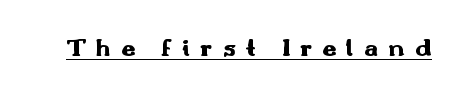
Q: Is the text bold? A: Yes.
Q: Is the text italic (slanted)? A: No, it is upright.
Q: Is the text underlined? A: Yes.
Q: Is the spacing between letters normal or unusually wide? A: Unusually wide.
